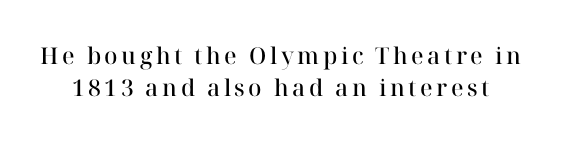
{"italic": "no", "bold": "semi", "underline": "no", "line_spacing": "normal", "line_spacing_ratio": 1.41, "glyph_px": 23}
